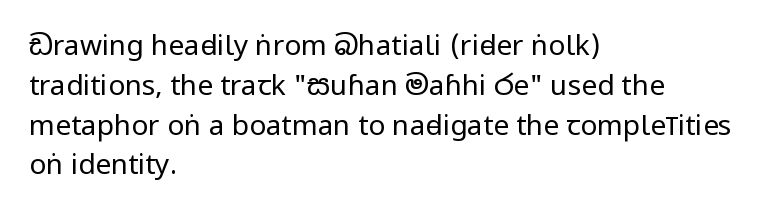
Rows of type keep a routine distance in the vertical direction. A clean baseline with only descenders dipping below it. Compared with a typical body face, this is equally light or lighter still. Each letter keeps its own natural width here, so spacing adapts to shape. You could call the tracking neutral — neither tight nor loose. Observe the absence of serifs on each vertical stroke in this sample.
